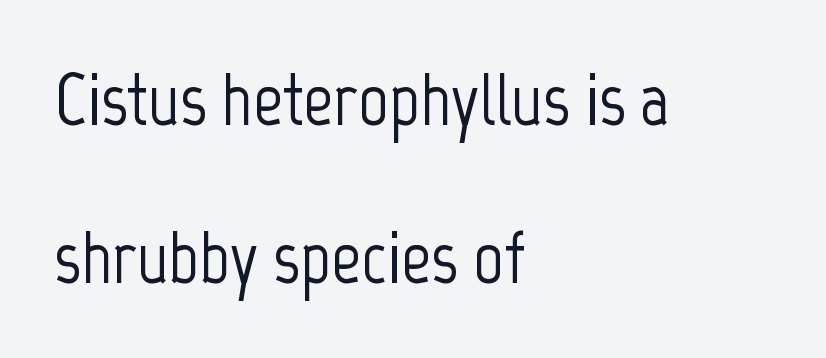
{"serif": "no", "italic": "no", "width": "condensed", "stroke_contrast": "low", "x_height": "medium", "monospaced": "no", "underline": "no", "align": "left", "line_spacing": "loose", "line_spacing_ratio": 2.14, "letter_spacing": "normal", "letter_spacing_em": 0.0, "glyph_px": 74}
